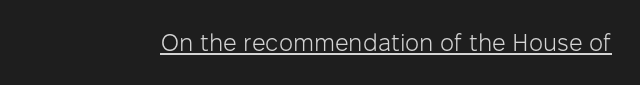
Underlined type. When letters stand straight like this, we call the style roman or upright. The line texture is even and compact thanks to regular tracking. The strokes carry an ordinary text weight at most.
